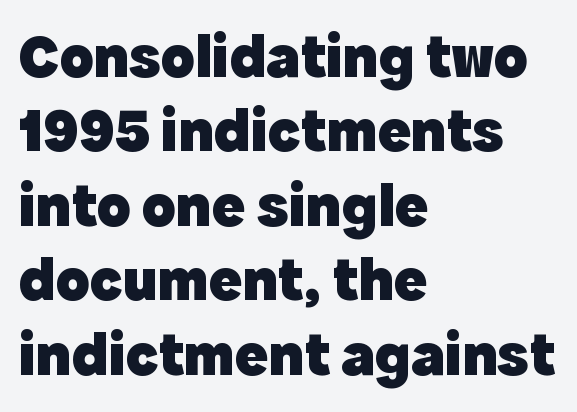
{"serif": "no", "italic": "no", "bold": "yes", "weight": "heavy", "width": "normal", "x_height": "medium", "monospaced": "no", "underline": "no", "align": "left", "line_spacing_ratio": 1.2, "letter_spacing": "normal", "letter_spacing_em": 0.0, "glyph_px": 62}
